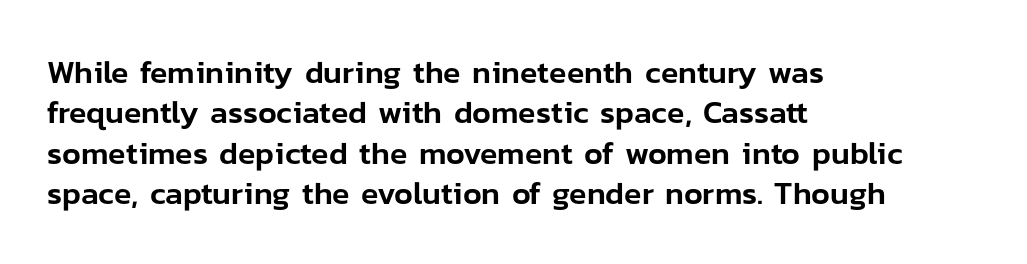
The passage shown is typeset with a sans-serif family. The strip under each line holds only bare page. Regarding leading, the lines here are spaced in the standard way. Looks like regular typesetting: each glyph gets only the width it needs. Left-aligned paragraph, ragged on the right. Upright lettering throughout.
